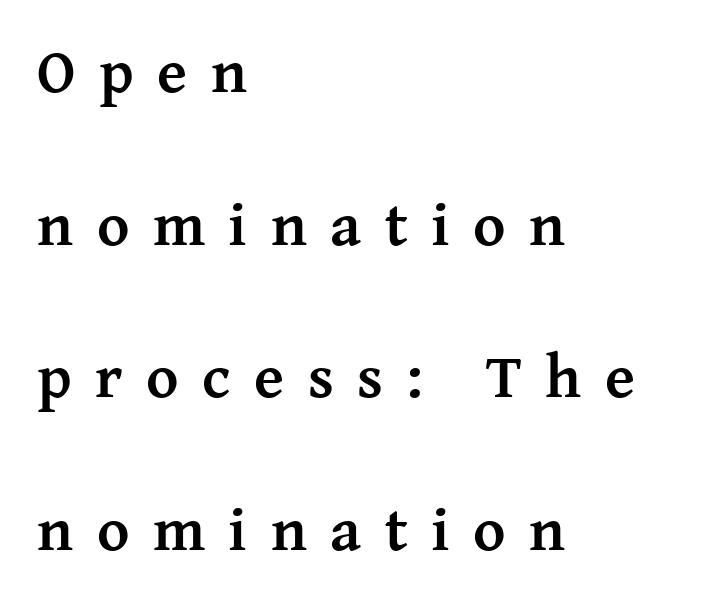
Think of a printed novel: that variable character pitch is what you see here. Just letters on the line, the space beneath them empty. Visually the block forms a straight wall on the left and a jagged coastline on the right. In terms of weight, the rendering is a true, heavy bold. The rendering shows small feet on the letterforms — a serif design.
